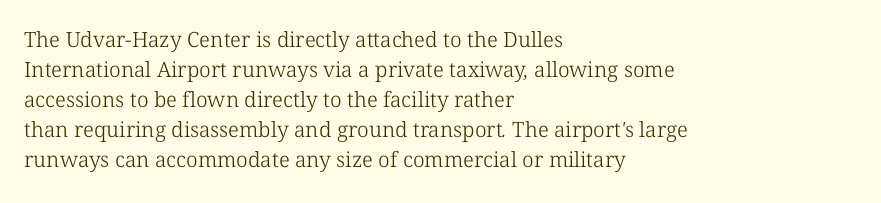
Has an underline been added? It has not. The face looks like a standard text weight, possibly lighter. The designer left line spacing at the default. Letter spacing: default.
